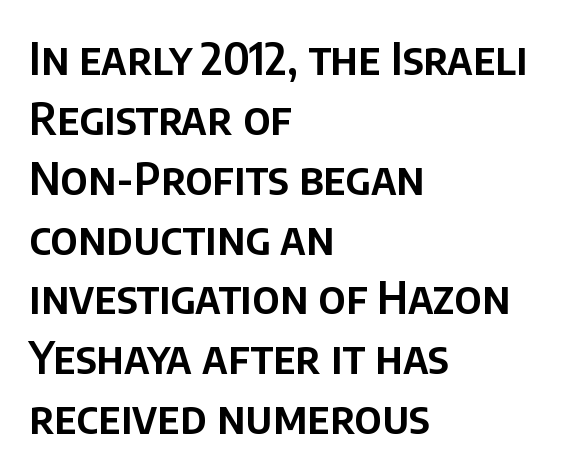
The paragraph has a hard left edge and a soft right edge. The type is set solid horizontally, with unmodified tracking. Is this a sans? Yes — the strokes have no serifs. A typesetter would call this proportional, since set widths differ per character. Tall strokes in this sample are plumb rather than angled.
